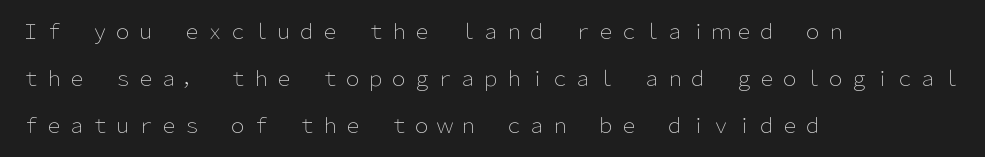
Q: Is the text bold? A: No.
Q: Is the text italic (slanted)? A: No, it is upright.
Q: Is the text underlined? A: No.
Q: How is the paragraph aligned? A: Left-aligned.
Q: Is the spacing between lines tight, normal or loose? A: Loose.
